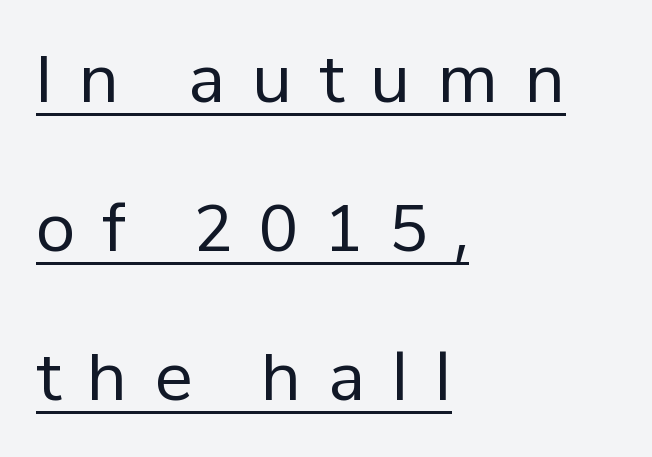
Q: Is the text bold? A: No.
Q: Is the text italic (slanted)? A: No, it is upright.
Q: Is the typeface a serif or a sans-serif typeface? A: Sans-serif.
Q: Is the text underlined? A: Yes.
Q: How is the paragraph aligned? A: Left-aligned.
Q: Is the spacing between letters normal or unusually wide? A: Unusually wide.
Q: Is the spacing between lines tight, normal or loose? A: Loose.
Q: Width (condensed, normal, or wide)? A: Normal.
Q: Stroke contrast? A: Low.
Q: x-height? A: Medium.
Q: Monospaced? A: No.
